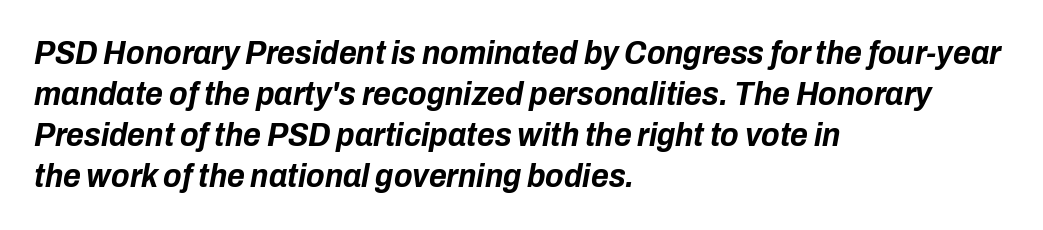
Caption: bold face, heavy strokes. These lines are set flush left with a ragged right edge. Honestly, there is no underline to notice here at all. The type is set solid horizontally, with unmodified tracking. When letters slant like this, we call the style italic. You could not count columns in this text — the font is proportionally spaced.
